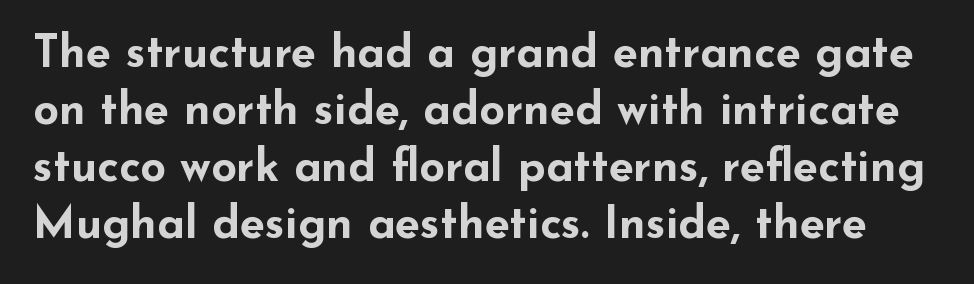
The image shows 45 px bold, wide sans-serif type, upright; set normal line spacing (1.27x), normal letter spacing, not underlined; low stroke contrast and a small x-height.
